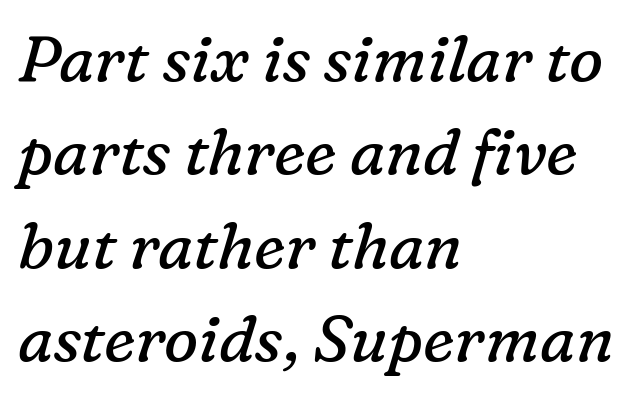
{"serif": "yes", "italic": "yes", "lean": "right", "slant_degrees": 16, "bold": "no", "weight": "regular", "width": "normal", "stroke_contrast": "low", "x_height": "medium", "monospaced": "no", "underline": "no", "align": "left", "line_spacing": "normal", "line_spacing_ratio": 1.46, "letter_spacing": "normal", "letter_spacing_em": 0.0, "glyph_px": 64}
